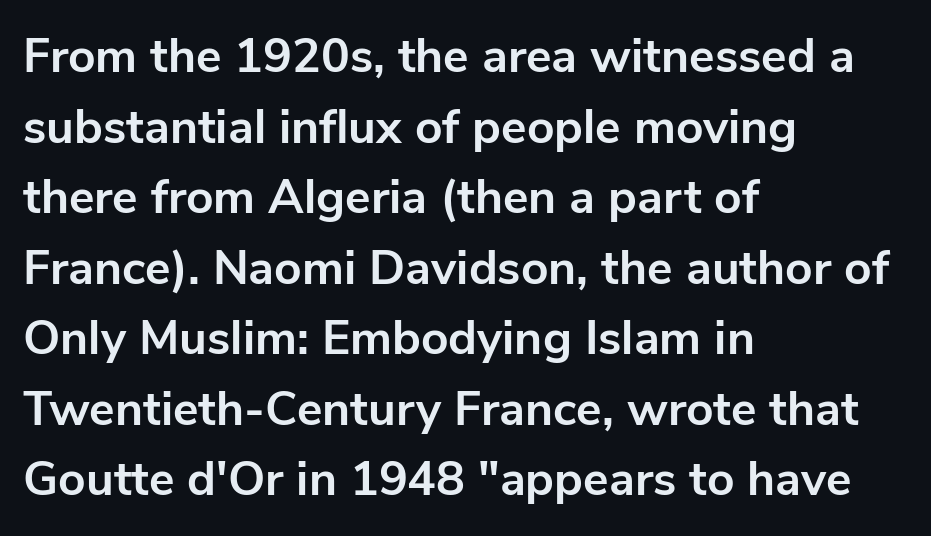
{"serif": "no", "italic": "no", "bold": "yes", "weight": "bold", "width": "normal", "stroke_contrast": "low", "x_height": "medium", "monospaced": "no", "underline": "no", "align": "left", "line_spacing": "normal", "line_spacing_ratio": 1.47, "letter_spacing": "normal", "letter_spacing_em": 0.0, "glyph_px": 48}
